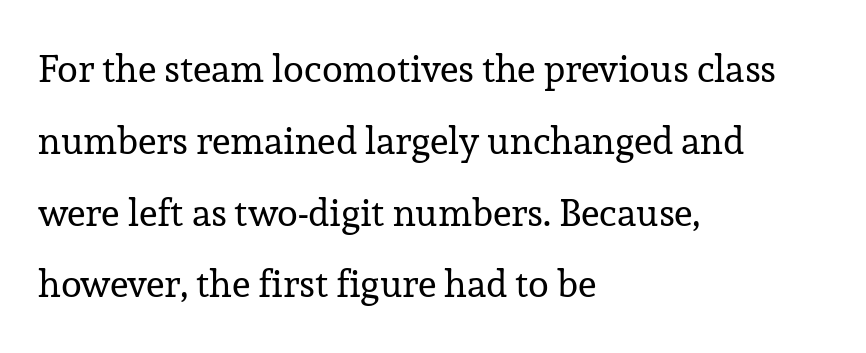
The image shows 38 px regular-weight serif type, upright; set left-aligned, line spacing 1.89x, normal letter spacing, not underlined; low stroke contrast and a medium x-height.
